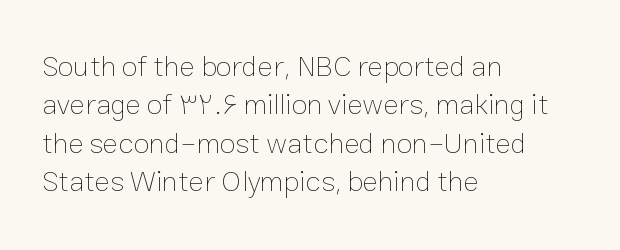
The image shows 29 px thin type, upright; set left-aligned, normal line spacing (1.32x), normal letter spacing, not underlined; low stroke contrast and a medium x-height.
